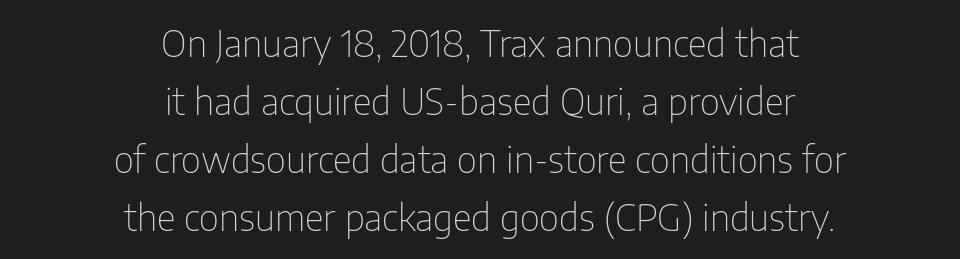
Type without underlining. Proportional: the letters do not fall into vertical columns. The font sits on the lighter half of the weight spectrum, regular included. This sample is center-justified, so both line endings float freely. Summary of vertical rhythm: regular, with standard interline spacing. Regarding serifs, this sample does without them.
